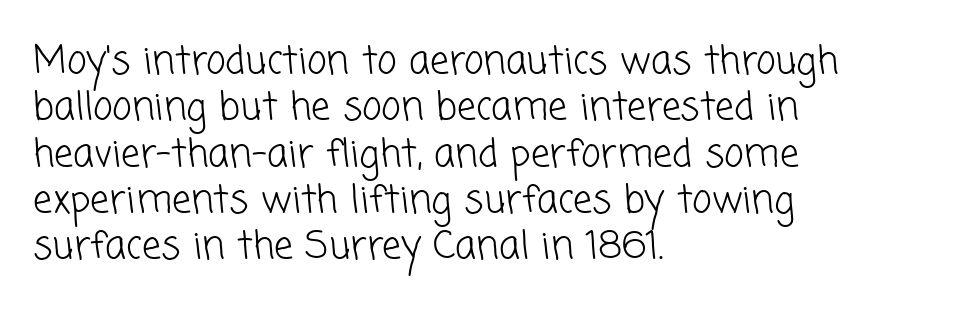
{"serif": "no", "bold": "no", "weight": "light", "width": "normal", "stroke_contrast": "low", "x_height": "medium", "monospaced": "no", "underline": "no", "align": "left", "line_spacing_ratio": 1.22, "letter_spacing": "normal", "letter_spacing_em": 0.0, "glyph_px": 38}
